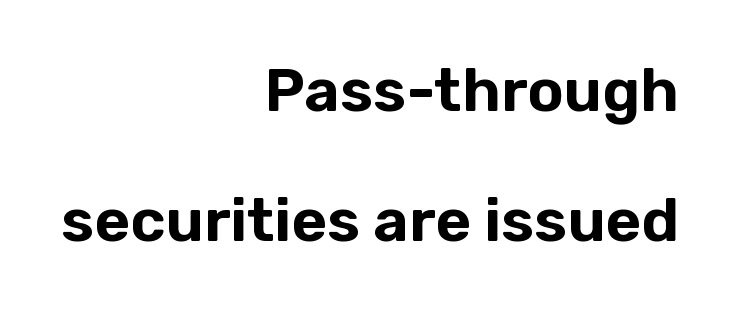
{"serif": "no", "italic": "no", "width": "normal", "stroke_contrast": "low", "x_height": "medium", "monospaced": "no", "underline": "no", "align": "right", "line_spacing": "loose", "line_spacing_ratio": 2.13, "letter_spacing": "normal", "letter_spacing_em": 0.0, "glyph_px": 61}
